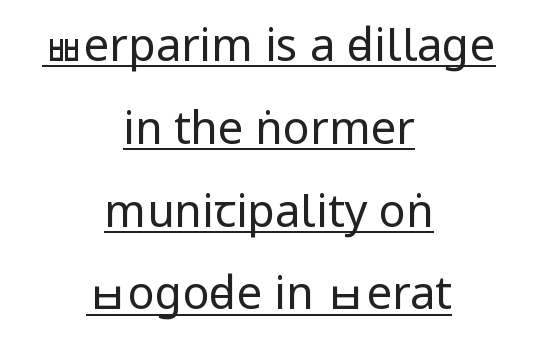
Q: Is the text bold? A: No.
Q: Is the text italic (slanted)? A: No, it is upright.
Q: Is the typeface a serif or a sans-serif typeface? A: Sans-serif.
Q: Is the text underlined? A: Yes.
Q: How is the paragraph aligned? A: Centered.
Q: Is the spacing between letters normal or unusually wide? A: Normal.
Q: Width (condensed, normal, or wide)? A: Condensed.
Q: Stroke contrast? A: Low.
